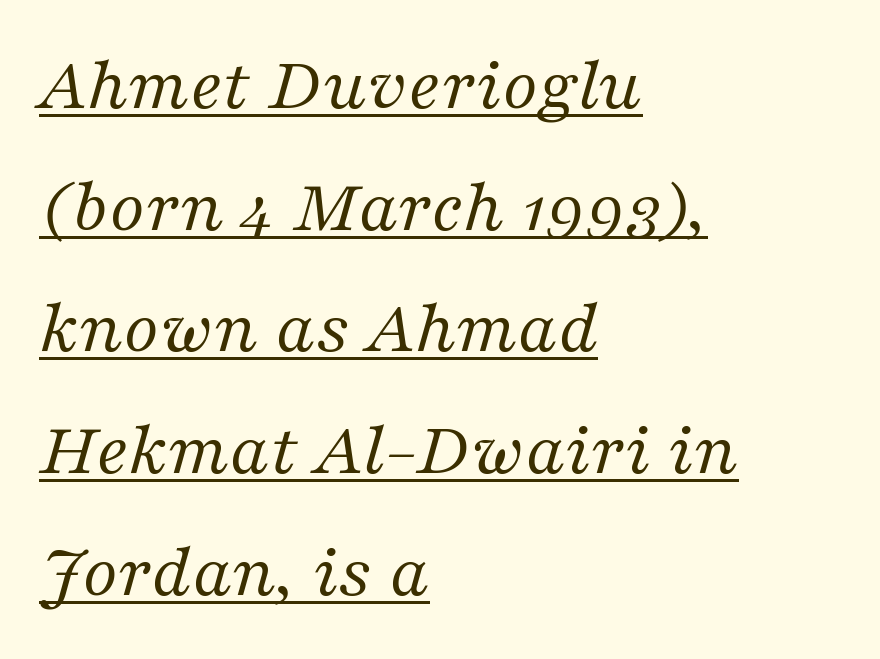
{"serif": "yes", "italic": "yes", "lean": "right", "slant_degrees": 16, "bold": "no", "weight": "regular", "width": "normal", "stroke_contrast": "medium", "x_height": "medium", "monospaced": "no", "underline": "yes", "align": "left", "line_spacing": "normal", "line_spacing_ratio": 1.58, "letter_spacing": "normal", "letter_spacing_em": 0.0, "glyph_px": 77}
